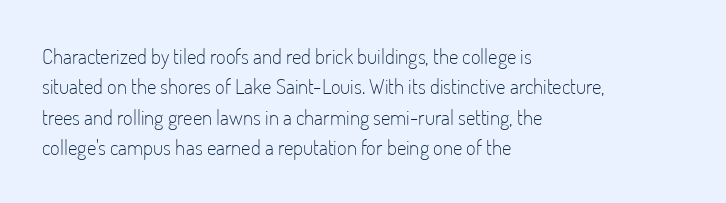
The image shows 21 px text type, upright; set left-aligned, normal line spacing (1.45x), normal letter spacing, not underlined.
